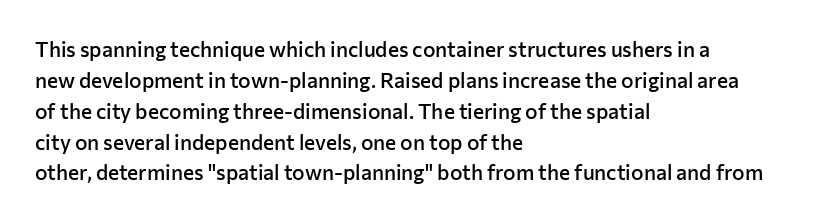
{"italic": "no", "bold": "semi", "underline": "no", "align": "left", "line_spacing": "normal", "line_spacing_ratio": 1.47, "letter_spacing": "normal", "letter_spacing_em": 0.0, "glyph_px": 21}
